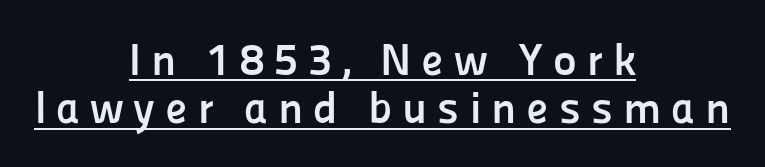
This is underlined copy, the kind a proofreader might mark for attention. Style check: upright. Horizontally, the lines are justified to the midpoint only. Font category for this specimen: sans-serif.
